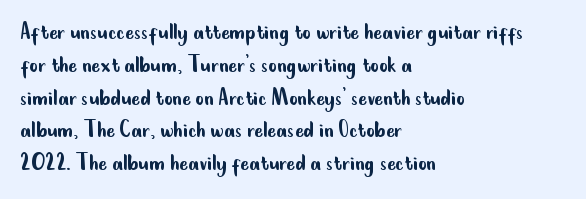
Q: Is the text bold? A: No.
Q: Is the text italic (slanted)? A: No, it is upright.
Q: Is the text underlined? A: No.
Q: How is the paragraph aligned? A: Left-aligned.
Q: Is the spacing between letters normal or unusually wide? A: Normal.
Q: Is the spacing between lines tight, normal or loose? A: Normal.
